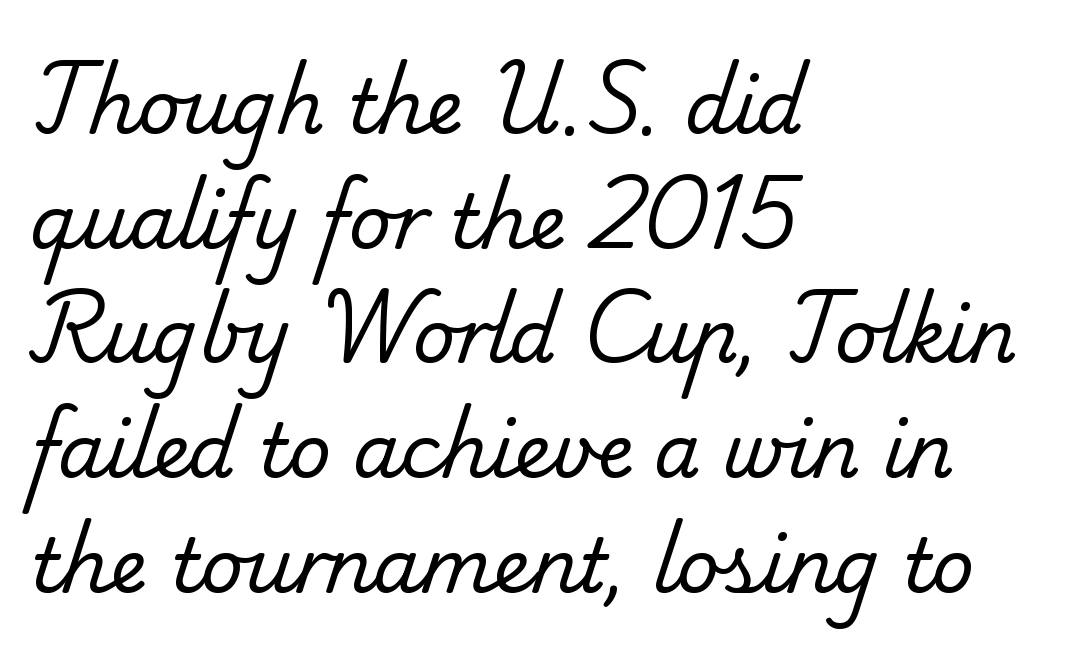
{"serif": "yes", "bold": "no", "weight": "regular", "width": "normal", "stroke_contrast": "low", "x_height": "small", "monospaced": "no", "underline": "no", "align": "left", "line_spacing": "normal", "line_spacing_ratio": 1.55, "letter_spacing": "normal", "letter_spacing_em": 0.0, "glyph_px": 74}
